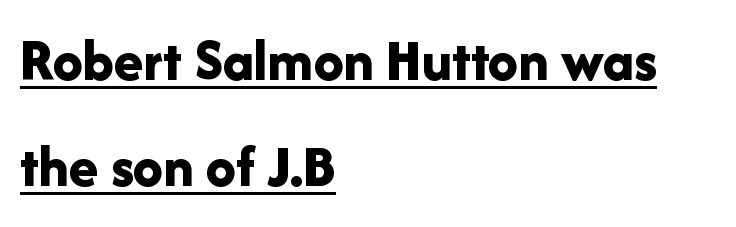
A full-strength bold gives these letters their thick strokes. Think of a printed novel: that variable character pitch is what you see here. The face used here is a sans, in the tradition of grotesques and geometrics. The font's upright variant was chosen for this text. The type is set solid horizontally, with unmodified tracking.
